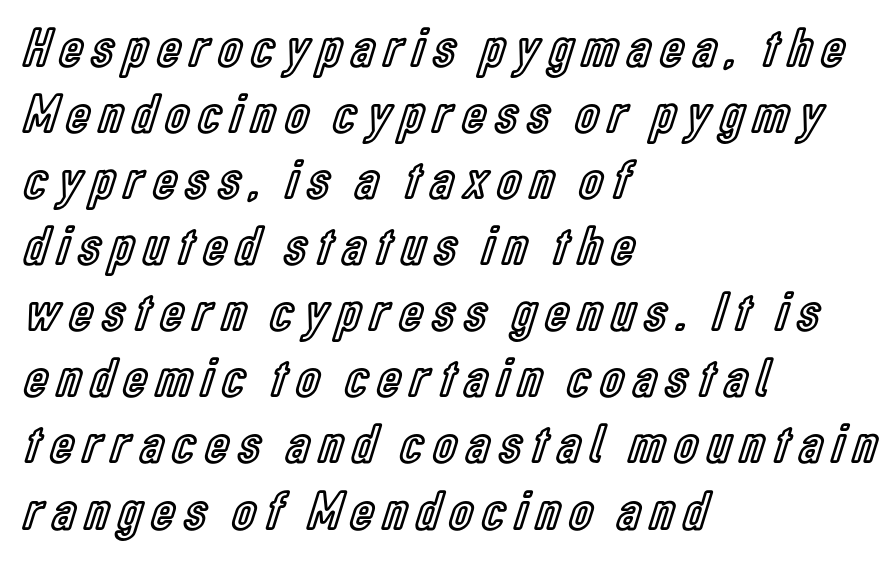
{"width": "condensed", "x_height": "medium", "monospaced": "no", "underline": "no", "align": "left", "line_spacing_ratio": 1.18, "glyph_px": 56}
